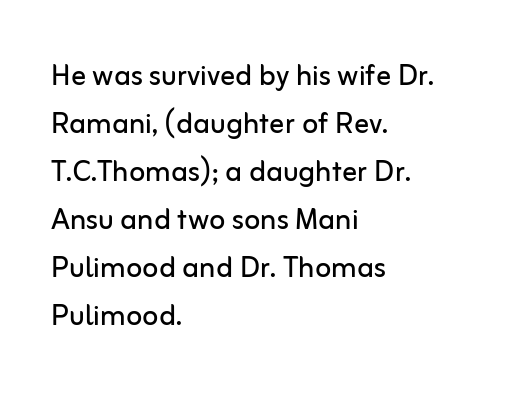
Q: Is the text bold? A: No.
Q: Is the text italic (slanted)? A: No, it is upright.
Q: Is the typeface a serif or a sans-serif typeface? A: Sans-serif.
Q: Is the text underlined? A: No.
Q: How is the paragraph aligned? A: Left-aligned.
Q: Is the spacing between letters normal or unusually wide? A: Normal.
Q: Is the spacing between lines tight, normal or loose? A: Normal.
Q: Width (condensed, normal, or wide)? A: Normal.
Q: Stroke contrast? A: Low.
Q: x-height? A: Medium.
Q: Monospaced? A: No.
